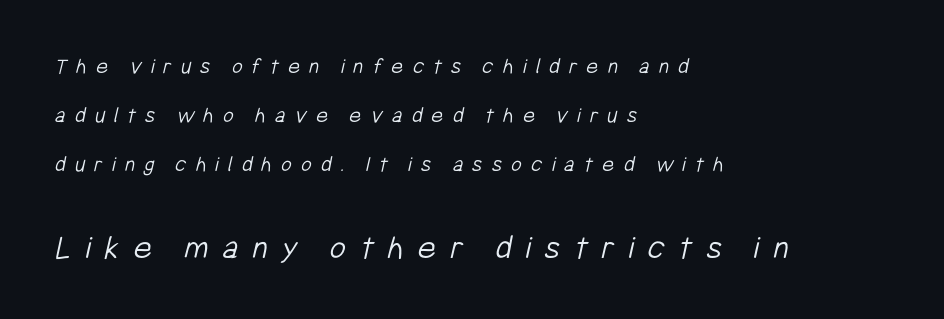
Q: Is the text bold? A: No.
Q: Is the typeface a serif or a sans-serif typeface? A: Sans-serif.
Q: Is the text underlined? A: No.
Q: How is the paragraph aligned? A: Left-aligned.
Q: Is the spacing between letters normal or unusually wide? A: Unusually wide.
Q: Is the spacing between lines tight, normal or loose? A: Loose.
Q: Which block of text is set in a larger size, the first (top) or the second (bottom)? A: The second (bottom) one.
Q: Width (condensed, normal, or wide)? A: Condensed.
Q: Stroke contrast? A: Low.
Q: x-height? A: Medium.
Q: Monospaced? A: No.
